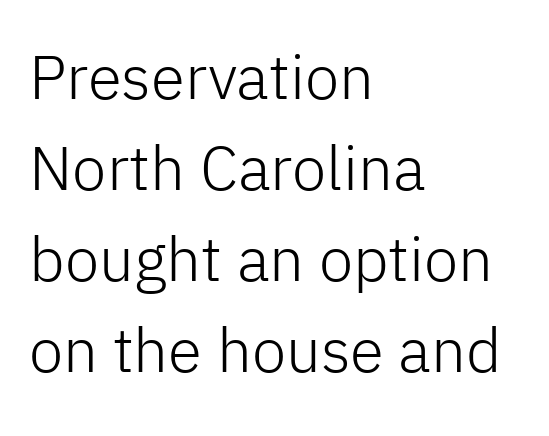
{"serif": "no", "italic": "no", "bold": "no", "weight": "light", "width": "normal", "stroke_contrast": "low", "x_height": "medium", "monospaced": "no", "underline": "no", "align": "left", "line_spacing": "normal", "line_spacing_ratio": 1.47, "letter_spacing": "normal", "letter_spacing_em": 0.0, "glyph_px": 62}
